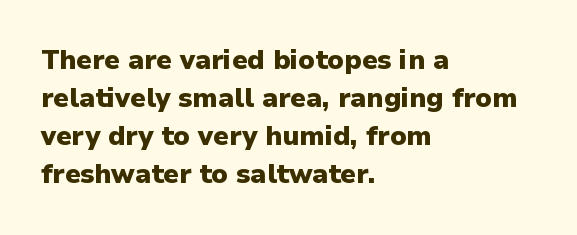
Q: Is the text bold? A: Yes.
Q: Is the text italic (slanted)? A: No, it is upright.
Q: Is the text underlined? A: No.
Q: How is the paragraph aligned? A: Left-aligned.
Q: Is the spacing between letters normal or unusually wide? A: Normal.
Q: Is the spacing between lines tight, normal or loose? A: Normal.
